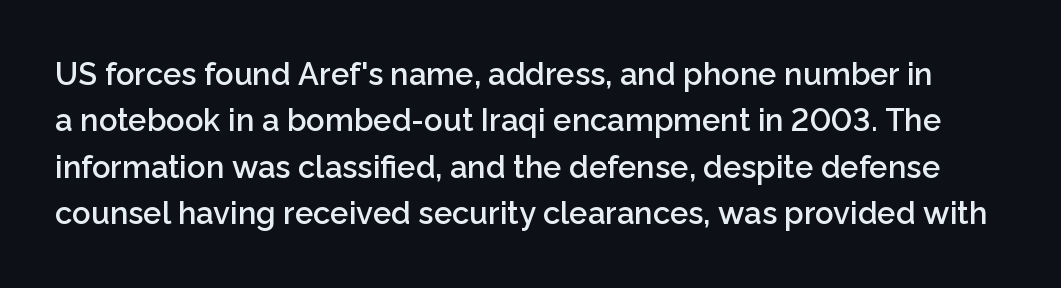
Beneath every word, the page is bare. Here the designer chose a conventional face with non-uniform glyph widths. Vertically, the passage feels balanced, rows spaced as you'd expect. Students, this is semibold: more ink than regular, less than bold. Does extra space separate the letters? No, they use regular spacing. This is the regular roman posture of the typeface.
